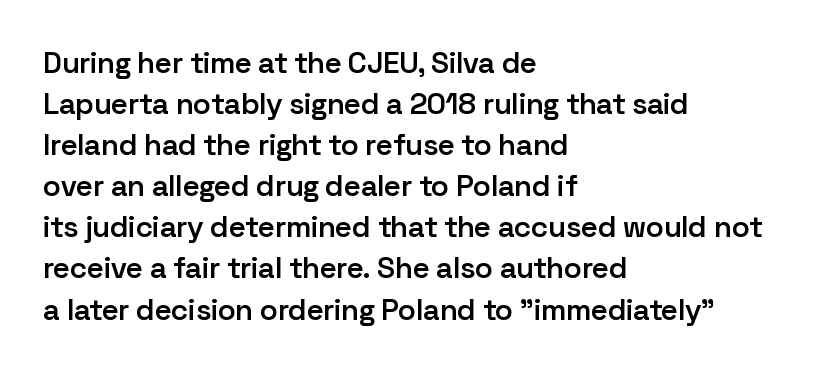
Line spacing here is normal. Beneath every word, the page is bare. The paragraph shown leans on its left margin. These lines are rendered in a variable-pitch font. Every stem runs plumb, perpendicular to the baseline.
